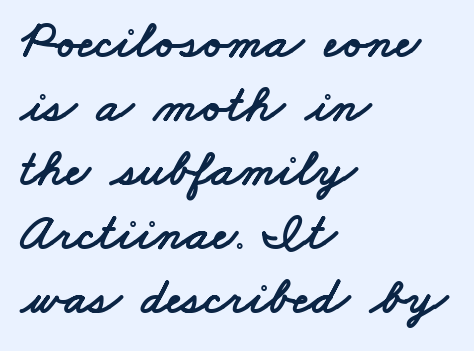
Q: Is the typeface a serif or a sans-serif typeface? A: Sans-serif.
Q: Is the text underlined? A: No.
Q: How is the paragraph aligned? A: Left-aligned.
Q: Is the spacing between letters normal or unusually wide? A: Normal.
Q: Width (condensed, normal, or wide)? A: Wide.
Q: Stroke contrast? A: Low.
Q: x-height? A: Small.
Q: Monospaced? A: No.
